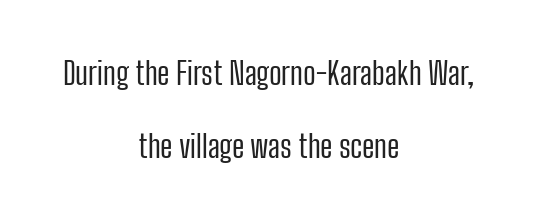
{"serif": "no", "italic": "no", "bold": "no", "weight": "regular", "width": "condensed", "stroke_contrast": "low", "x_height": "medium", "monospaced": "no", "underline": "no", "align": "center", "line_spacing": "loose", "line_spacing_ratio": 2.37, "letter_spacing": "normal", "letter_spacing_em": 0.0, "glyph_px": 31}
